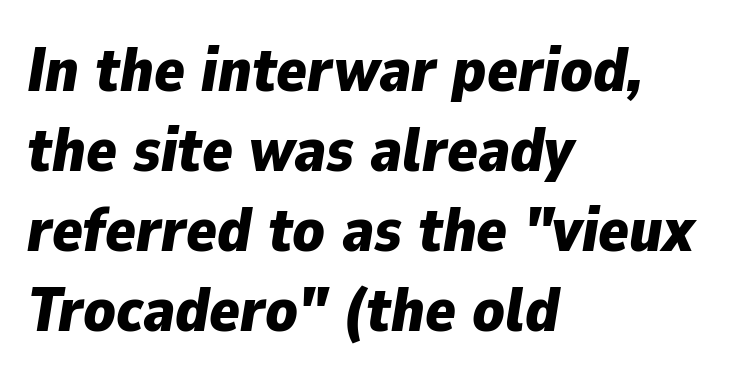
The passage is arranged the way most books set body copy — flush left. The passage shown stacks its lines at a standard gap. Tracking value appears to be zero — textbook default spacing. Bold? Absolutely — the strokes are thick and heavy. Any mark beneath the type? The region is blank.
